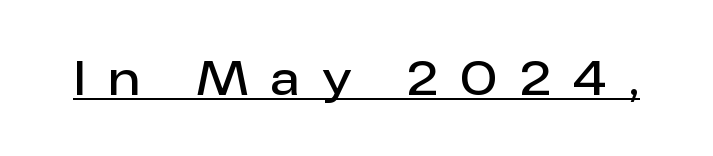
Q: Is the text bold? A: Semi-bold.
Q: Is the text italic (slanted)? A: No, it is upright.
Q: Is the typeface a serif or a sans-serif typeface? A: Sans-serif.
Q: Is the text underlined? A: Yes.
Q: Is the spacing between letters normal or unusually wide? A: Unusually wide.
Q: Width (condensed, normal, or wide)? A: Normal.
Q: Stroke contrast? A: Low.
Q: x-height? A: Medium.
Q: Monospaced? A: No.
